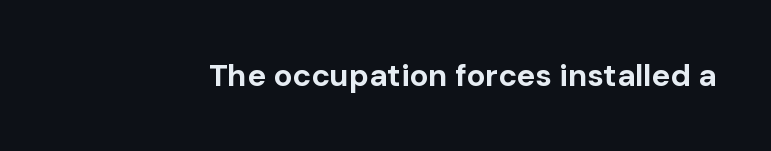
Q: Is the text bold? A: Yes.
Q: Is the text italic (slanted)? A: No, it is upright.
Q: Is the typeface a serif or a sans-serif typeface? A: Sans-serif.
Q: Is the text underlined? A: No.
Q: Is the spacing between letters normal or unusually wide? A: Normal.
Q: Width (condensed, normal, or wide)? A: Normal.
Q: Stroke contrast? A: Low.
Q: x-height? A: Medium.
Q: Monospaced? A: No.
